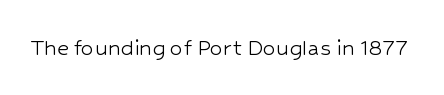
Q: Is the text bold? A: No.
Q: Is the text italic (slanted)? A: No, it is upright.
Q: Is the text underlined? A: No.
Q: Is the spacing between letters normal or unusually wide? A: Normal.
